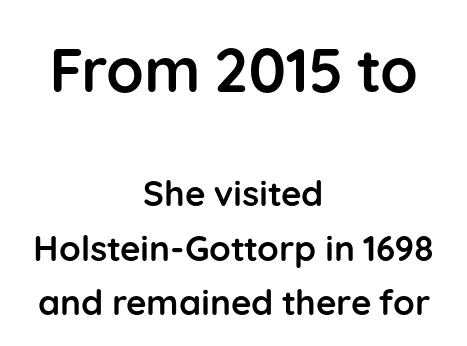
Q: Is the text bold? A: Yes.
Q: Is the text italic (slanted)? A: No, it is upright.
Q: Is the typeface a serif or a sans-serif typeface? A: Sans-serif.
Q: Is the text underlined? A: No.
Q: How is the paragraph aligned? A: Centered.
Q: Is the spacing between letters normal or unusually wide? A: Normal.
Q: Is the spacing between lines tight, normal or loose? A: Normal.
Q: Which block of text is set in a larger size, the first (top) or the second (bottom)? A: The first (top) one.
Q: Width (condensed, normal, or wide)? A: Normal.
Q: Stroke contrast? A: Low.
Q: x-height? A: Medium.
Q: Monospaced? A: No.
